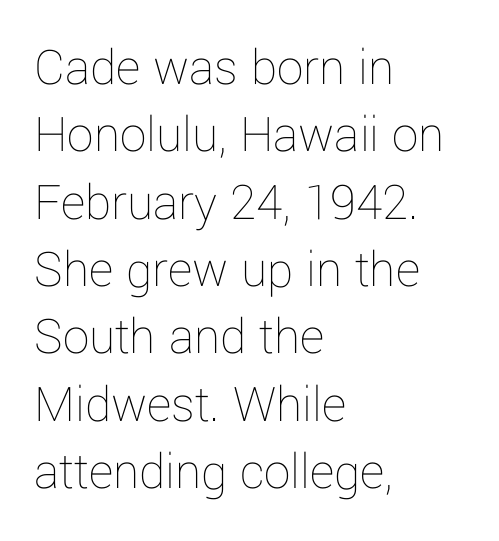
Q: Is the text bold? A: No.
Q: Is the text italic (slanted)? A: No, it is upright.
Q: Is the text underlined? A: No.
Q: How is the paragraph aligned? A: Left-aligned.
Q: Is the spacing between letters normal or unusually wide? A: Normal.
Q: Is the spacing between lines tight, normal or loose? A: Normal.
Q: Width (condensed, normal, or wide)? A: Normal.
Q: Stroke contrast? A: Low.
Q: x-height? A: Medium.
Q: Monospaced? A: No.
